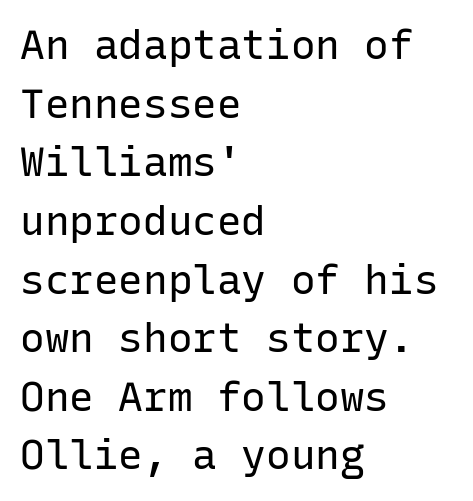
The image shows 41 px regular-weight sans-serif type, upright, monospaced; set left-aligned, normal line spacing (1.43x), normal letter spacing, not underlined; low stroke contrast and a medium x-height.
